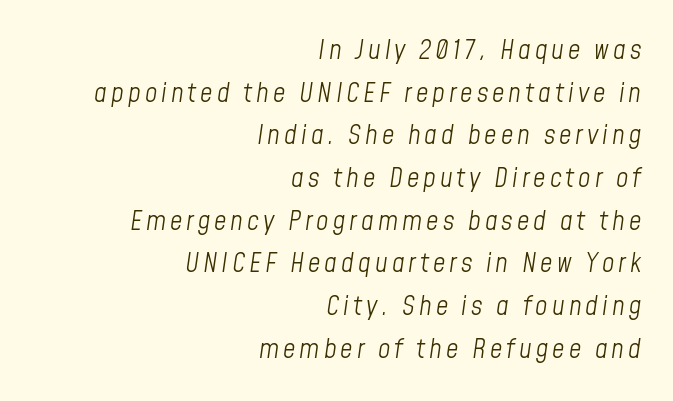
{"italic": "yes", "lean": "right", "slant_degrees": 8, "bold": "no", "underline": "no", "align": "right", "line_spacing": "normal", "line_spacing_ratio": 1.58, "glyph_px": 27}
